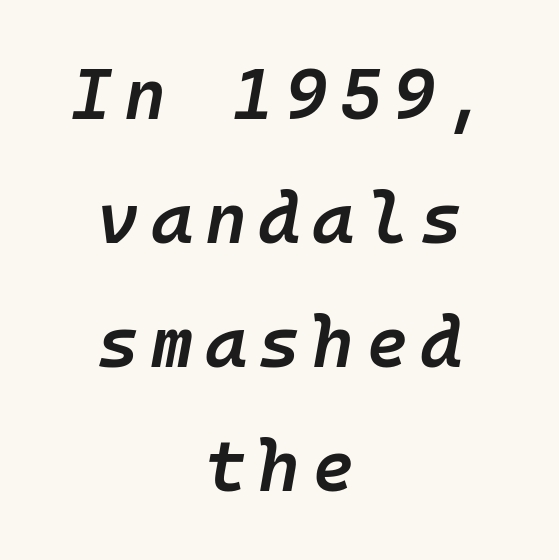
Visually the block forms a symmetrical silhouette, jagged on both flanks. The passage shown is not underscored anywhere. Emphasis-style slanted type is in use. A typesetter would call this monospace, since all characters share one set width.
